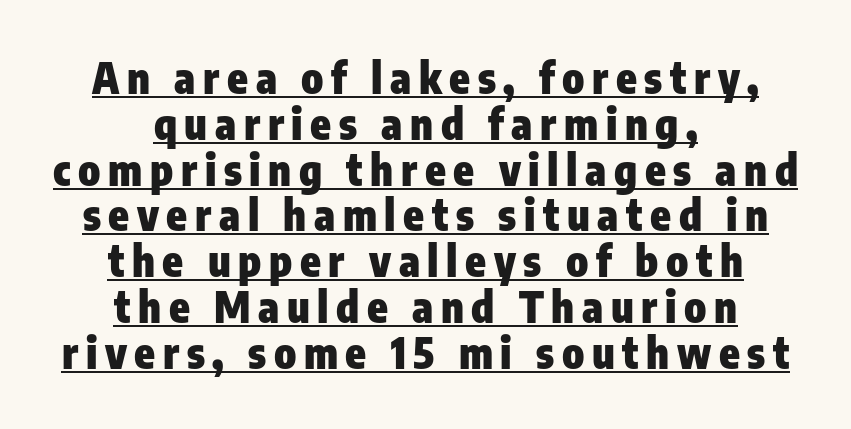
Q: Is the text bold? A: Yes.
Q: Is the text italic (slanted)? A: No, it is upright.
Q: Is the typeface a serif or a sans-serif typeface? A: Sans-serif.
Q: Is the text underlined? A: Yes.
Q: How is the paragraph aligned? A: Centered.
Q: Is the spacing between lines tight, normal or loose? A: Tight.
Q: Width (condensed, normal, or wide)? A: Condensed.
Q: Stroke contrast? A: Low.
Q: x-height? A: Medium.
Q: Monospaced? A: No.
